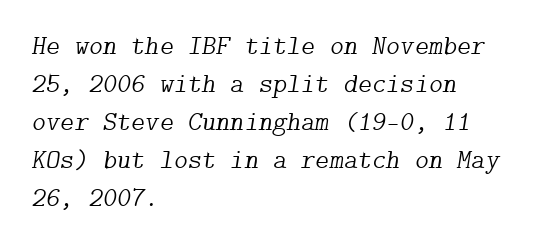
Q: Is the text bold? A: No.
Q: Is the text italic (slanted)? A: Yes, it leans right by about 9 degrees.
Q: Is the text underlined? A: No.
Q: How is the paragraph aligned? A: Left-aligned.
Q: Is the spacing between letters normal or unusually wide? A: Normal.
Q: Is the spacing between lines tight, normal or loose? A: Normal.
